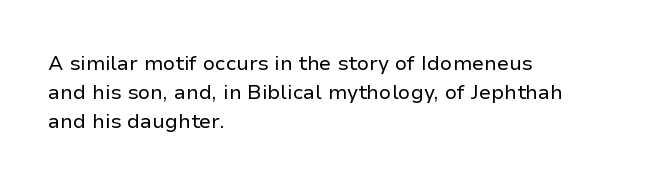
A normal amount of white space separates one row of letters from the next. The foot of each line stays bare and open. The ragged edge is on the right, which tells us the setting is flush left. This sample uses an upright cut, with every glyph sitting square on the baseline. No chunkiness to these letters — they're not bold. Does extra space separate the letters? No, they use regular spacing.
